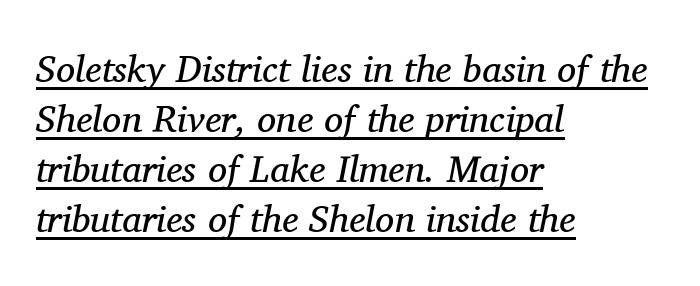
{"serif": "yes", "italic": "yes", "lean": "right", "slant_degrees": 11, "bold": "no", "weight": "regular", "width": "normal", "stroke_contrast": "medium", "x_height": "medium", "monospaced": "no", "underline": "yes", "align": "left", "line_spacing": "normal", "line_spacing_ratio": 1.32, "letter_spacing": "normal", "letter_spacing_em": 0.0, "glyph_px": 38}
